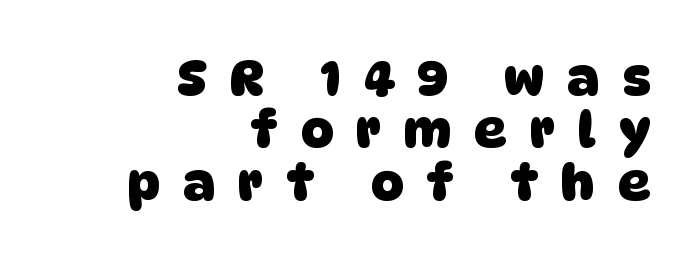
The string is rendered with underlining switched off. Heft: maximum for text — a bold. Which margin do the lines hug? The right one — the left edge is uneven. Proportional: the letters do not fall into vertical columns. Honestly, the letter spacing is so wide it's the main thing you notice.
